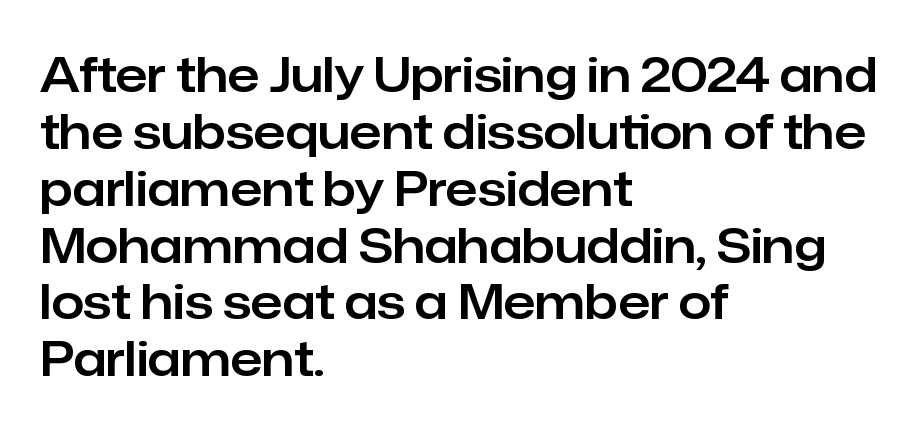
Q: Is the text italic (slanted)? A: No, it is upright.
Q: Is the typeface a serif or a sans-serif typeface? A: Sans-serif.
Q: Is the text underlined? A: No.
Q: How is the paragraph aligned? A: Left-aligned.
Q: Is the spacing between letters normal or unusually wide? A: Normal.
Q: Width (condensed, normal, or wide)? A: Normal.
Q: Stroke contrast? A: Low.
Q: x-height? A: Medium.
Q: Monospaced? A: No.
